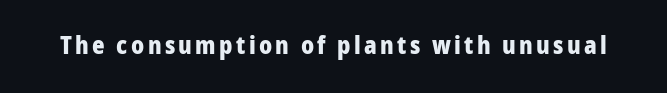
Q: Is the text bold? A: Yes.
Q: Is the text italic (slanted)? A: No, it is upright.
Q: Is the text underlined? A: No.
